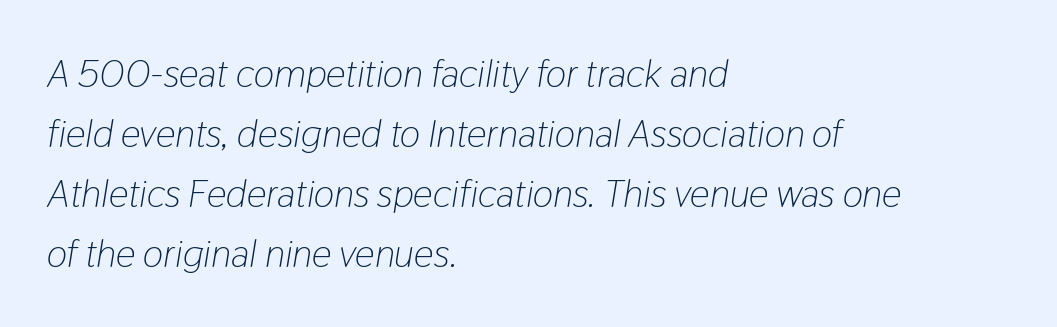
Standard letterfit; no display-style spreading of the glyphs. The glyphs look as if they've been sheared to an angle. Check under the words: just untouched page. The setting favours the left margin, as ordinary paragraphs usually do. No heavy texture on the line: the type isn't bold.
